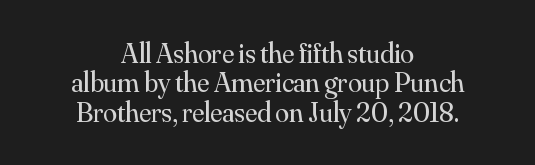
{"serif": "yes", "italic": "no", "bold": "no", "weight": "regular", "width": "normal", "stroke_contrast": "medium", "x_height": "small", "monospaced": "no", "underline": "no", "align": "center", "line_spacing": "tight", "line_spacing_ratio": 1.05, "letter_spacing": "normal", "letter_spacing_em": 0.0, "glyph_px": 28}
